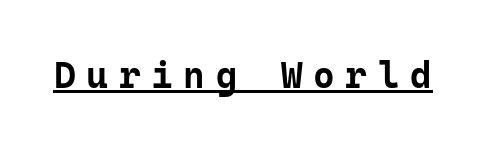
The passage shown is typed in a monospace face where columns stay perfectly aligned. These words are printed bold, with thick strokes throughout. Does a line run under the words? Yes, clearly. The letters are spread apart with noticeably loose tracking.
